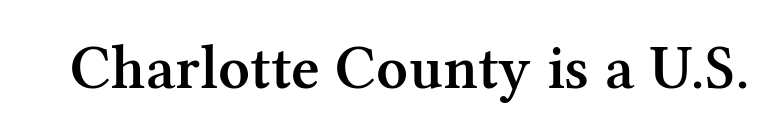
Q: Is the text bold? A: Semi-bold.
Q: Is the text italic (slanted)? A: No, it is upright.
Q: Is the typeface a serif or a sans-serif typeface? A: Serif.
Q: Is the text underlined? A: No.
Q: Is the spacing between letters normal or unusually wide? A: Normal.
Q: Width (condensed, normal, or wide)? A: Normal.
Q: Stroke contrast? A: Medium.
Q: x-height? A: Medium.
Q: Monospaced? A: No.
